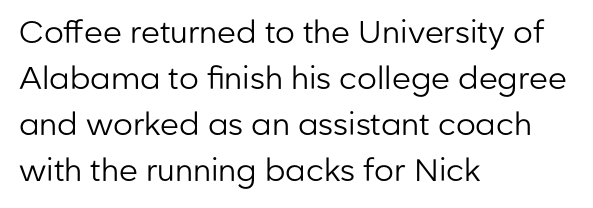
Layout note: lines flush left. The line texture is even and compact thanks to regular tracking. Note: no serifs on the glyphs. A normal amount of white space separates one row of letters from the next. The letters look calm and open, with moderate or lighter stems.
